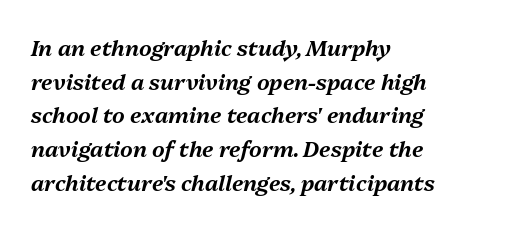
{"italic": "yes", "lean": "right", "slant_degrees": 13, "underline": "no", "align": "left", "line_spacing": "normal", "line_spacing_ratio": 1.53, "letter_spacing": "normal", "letter_spacing_em": 0.0, "glyph_px": 22}
